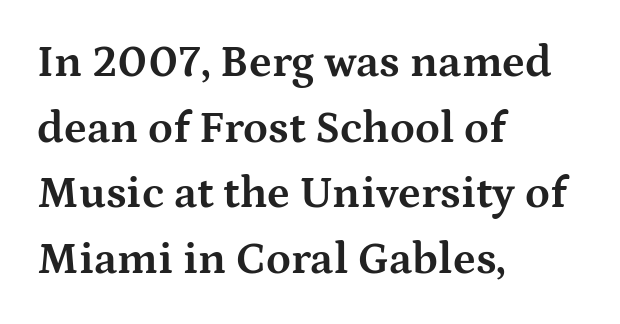
Q: Is the text bold? A: Yes.
Q: Is the text italic (slanted)? A: No, it is upright.
Q: Is the typeface a serif or a sans-serif typeface? A: Serif.
Q: Is the text underlined? A: No.
Q: How is the paragraph aligned? A: Left-aligned.
Q: Is the spacing between letters normal or unusually wide? A: Normal.
Q: Is the spacing between lines tight, normal or loose? A: Normal.
Q: Width (condensed, normal, or wide)? A: Wide.
Q: Stroke contrast? A: Medium.
Q: x-height? A: Medium.
Q: Monospaced? A: No.
